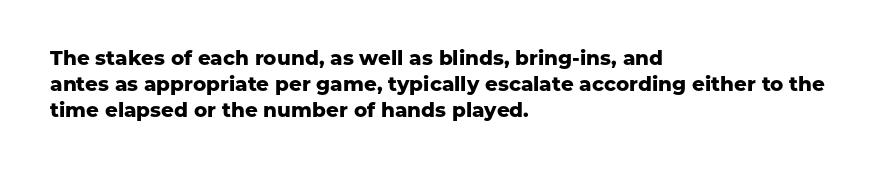
The image shows 20 px bold type, upright; set left-aligned, normal line spacing (1.31x), normal letter spacing, not underlined.
